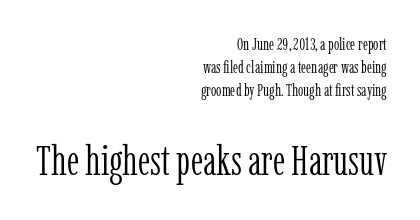
The image shows 42 px light, condensed serif type, upright; set right-aligned, normal line spacing (1.35x), normal letter spacing, not underlined; the second (bottom) block is 2.47x larger; low stroke contrast and a medium x-height.
